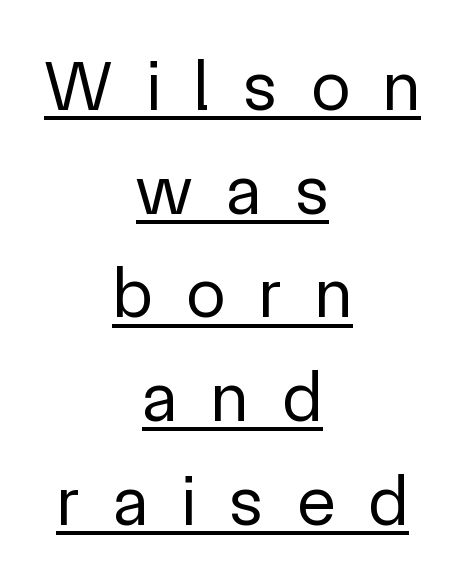
{"serif": "no", "italic": "no", "bold": "no", "weight": "regular", "width": "normal", "x_height": "medium", "monospaced": "no", "underline": "yes", "align": "center", "line_spacing": "normal", "line_spacing_ratio": 1.46, "letter_spacing": "wide", "letter_spacing_em": 0.47, "glyph_px": 71}
